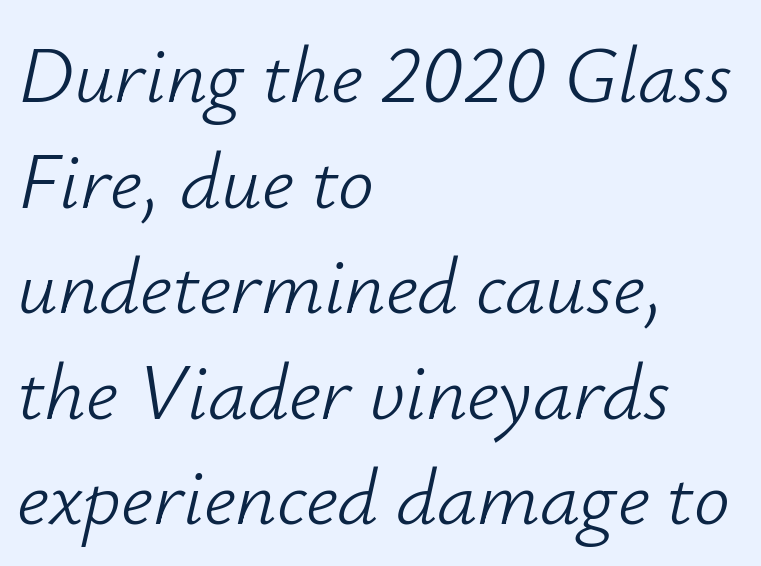
Descenders are the only things crossing below the line. Here the designer chose a conventional face with non-uniform glyph widths. The setting favours the left margin, as ordinary paragraphs usually do. This is not heavy type; no bold has been used. The glyphs look as if they've been sheared to an angle.
